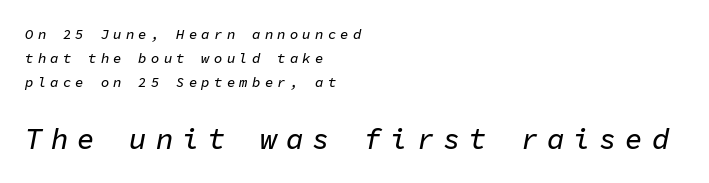
Alignment: flush left. Looking at the ascenders, they clearly lean. You get the small type first, then a jump to larger type. The glyphs are unaccompanied by any horizontal stroke below them. Letter spacing: wide.
